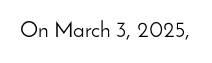
The image shows 22 px text type, upright; set normal letter spacing, not underlined.
